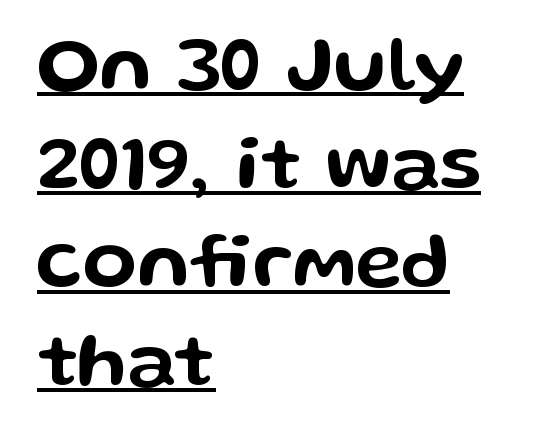
Q: Is the text italic (slanted)? A: No, it is upright.
Q: Is the typeface a serif or a sans-serif typeface? A: Sans-serif.
Q: Is the text underlined? A: Yes.
Q: How is the paragraph aligned? A: Left-aligned.
Q: Is the spacing between letters normal or unusually wide? A: Normal.
Q: Is the spacing between lines tight, normal or loose? A: Normal.
Q: Width (condensed, normal, or wide)? A: Wide.
Q: Stroke contrast? A: Low.
Q: x-height? A: Medium.
Q: Monospaced? A: No.
